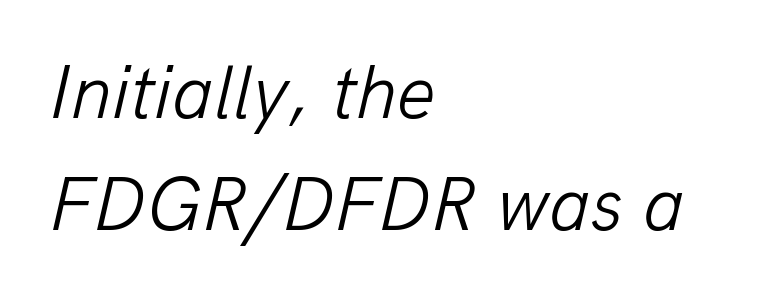
{"italic": "yes", "lean": "right", "slant_degrees": 13, "bold": "no", "weight": "light", "width": "normal", "stroke_contrast": "low", "x_height": "medium", "monospaced": "no", "underline": "no", "align": "left", "line_spacing": "normal", "line_spacing_ratio": 1.48, "letter_spacing": "normal", "letter_spacing_em": 0.0, "glyph_px": 76}
